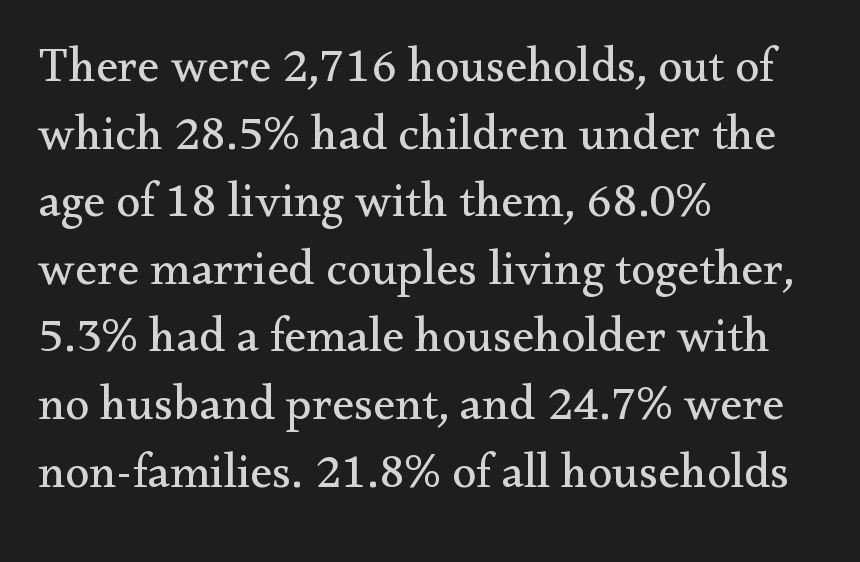
{"serif": "yes", "italic": "no", "bold": "no", "weight": "regular", "width": "normal", "stroke_contrast": "medium", "x_height": "small", "monospaced": "no", "underline": "no", "align": "left", "line_spacing": "normal", "line_spacing_ratio": 1.38, "letter_spacing": "normal", "letter_spacing_em": 0.0, "glyph_px": 49}
